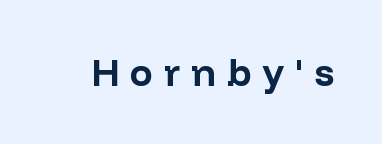
{"serif": "no", "italic": "no", "bold": "yes", "weight": "bold", "width": "normal", "stroke_contrast": "low", "x_height": "medium", "monospaced": "no", "underline": "no", "letter_spacing": "wide", "letter_spacing_em": 0.29, "glyph_px": 38}
